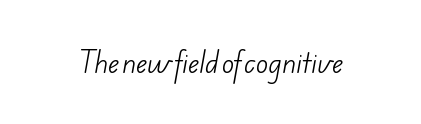
The image shows 26 px text type; set normal letter spacing, not underlined.
